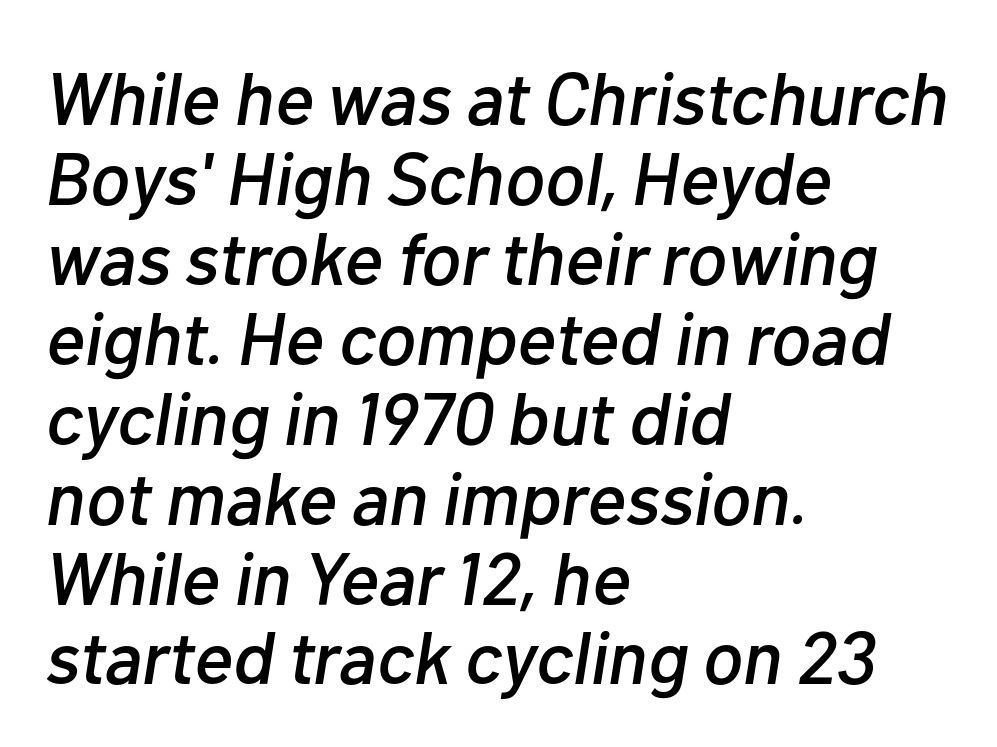
The image shows 74 px text type, italic (leaning right); set left-aligned, tight line spacing (1.08x), normal letter spacing, not underlined; low stroke contrast and a medium x-height.
